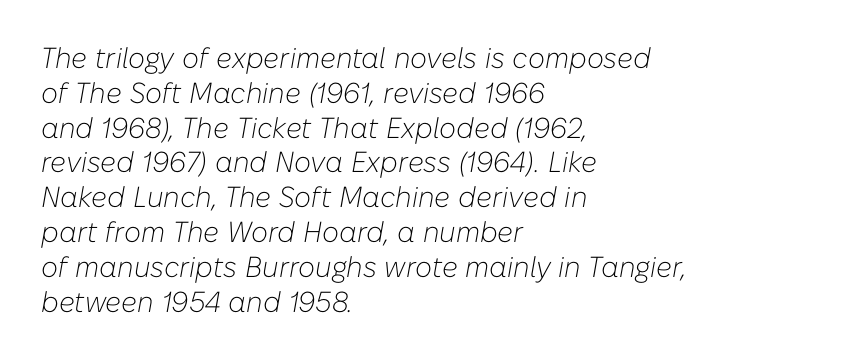
The image shows 29 px light type, italic (leaning right); set left-aligned, line spacing 1.2x, normal letter spacing, not underlined; low stroke contrast and a medium x-height.
